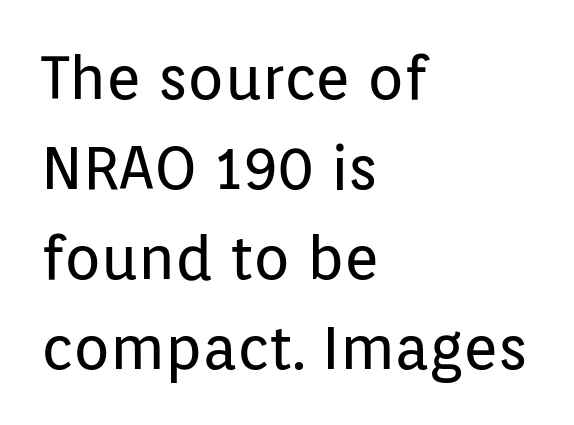
The image shows 60 px regular-weight sans-serif type, upright; set left-aligned, normal line spacing (1.5x), normal letter spacing, not underlined; low stroke contrast and a medium x-height.
